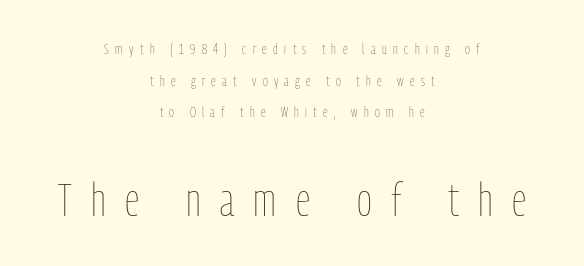
Q: Is the text bold? A: No.
Q: Is the text italic (slanted)? A: No, it is upright.
Q: Is the text underlined? A: No.
Q: How is the paragraph aligned? A: Centered.
Q: Is the spacing between letters normal or unusually wide? A: Unusually wide.
Q: Is the spacing between lines tight, normal or loose? A: Loose.
Q: Which block of text is set in a larger size, the first (top) or the second (bottom)? A: The second (bottom) one.
Q: Width (condensed, normal, or wide)? A: Condensed.
Q: Stroke contrast? A: Low.
Q: x-height? A: Medium.
Q: Monospaced? A: No.
